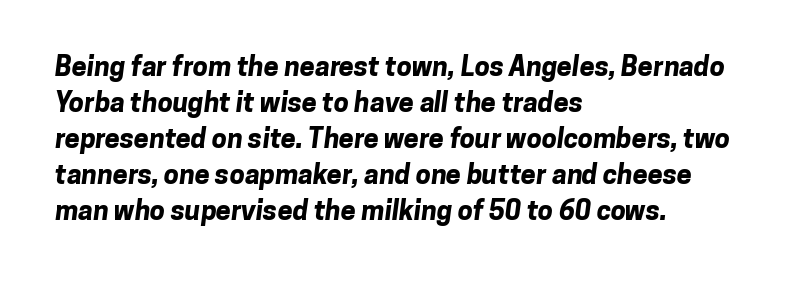
Q: Is the text bold? A: Yes.
Q: Is the text underlined? A: No.
Q: How is the paragraph aligned? A: Left-aligned.
Q: Is the spacing between letters normal or unusually wide? A: Normal.
Q: Is the spacing between lines tight, normal or loose? A: Normal.
